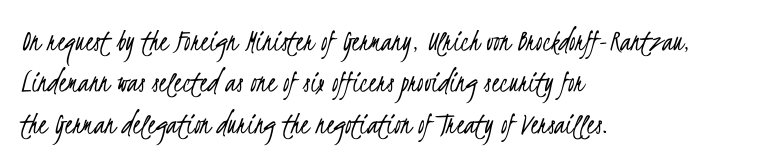
{"serif": "no", "bold": "no", "weight": "light", "width": "condensed", "stroke_contrast": "low", "x_height": "small", "monospaced": "no", "underline": "no", "align": "left", "line_spacing": "normal", "line_spacing_ratio": 1.29, "letter_spacing": "normal", "letter_spacing_em": 0.0, "glyph_px": 32}
